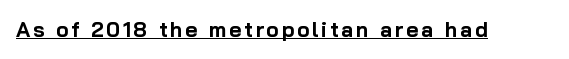
Q: Is the text bold? A: Yes.
Q: Is the text italic (slanted)? A: No, it is upright.
Q: Is the text underlined? A: Yes.
